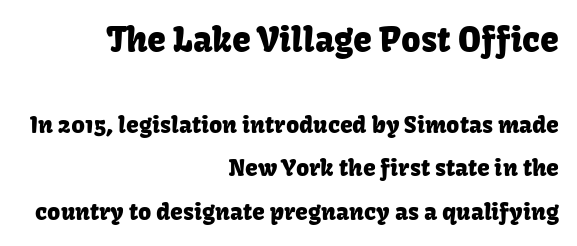
The image shows 34 px sans-serif type, upright; set right-aligned, loose line spacing (1.9x), normal letter spacing, not underlined; the first (top) block is 1.48x larger; low stroke contrast and a medium x-height.
